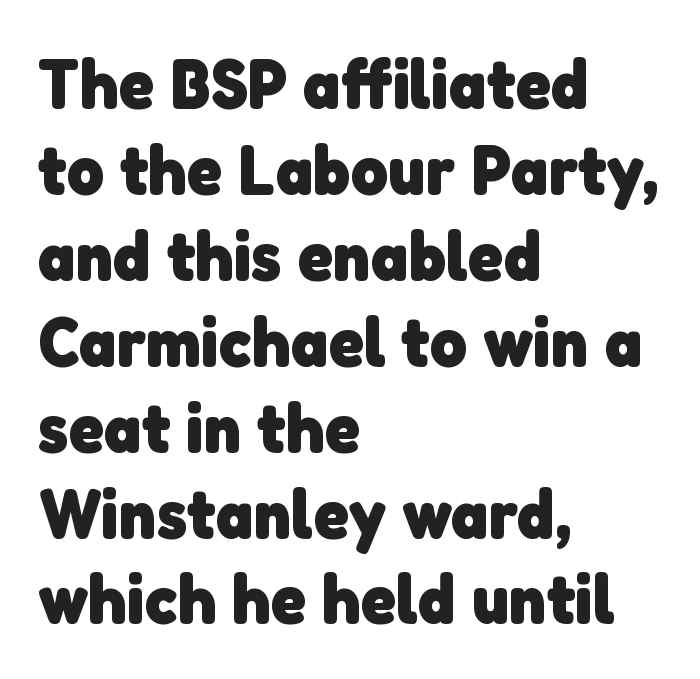
The image shows 71 px heavy sans-serif type; set left-aligned, line spacing 1.21x, normal letter spacing, not underlined; low stroke contrast and a medium x-height.
